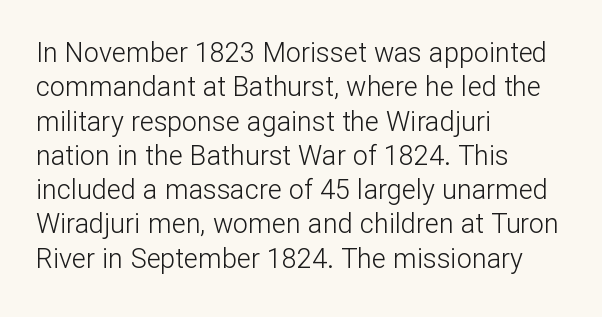
Q: Is the text bold? A: No.
Q: Is the text italic (slanted)? A: No, it is upright.
Q: Is the text underlined? A: No.
Q: How is the paragraph aligned? A: Left-aligned.
Q: Is the spacing between letters normal or unusually wide? A: Normal.
Q: Is the spacing between lines tight, normal or loose? A: Normal.
